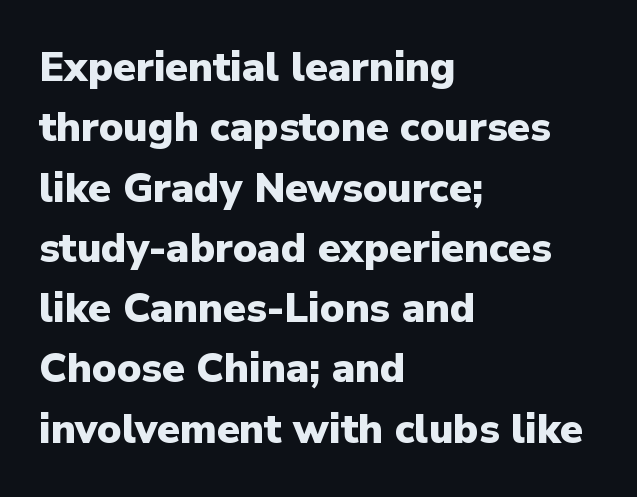
Q: Is the text bold? A: Yes.
Q: Is the text italic (slanted)? A: No, it is upright.
Q: Is the typeface a serif or a sans-serif typeface? A: Sans-serif.
Q: Is the text underlined? A: No.
Q: How is the paragraph aligned? A: Left-aligned.
Q: Is the spacing between letters normal or unusually wide? A: Normal.
Q: Is the spacing between lines tight, normal or loose? A: Normal.
Q: Width (condensed, normal, or wide)? A: Normal.
Q: Stroke contrast? A: Low.
Q: x-height? A: Medium.
Q: Monospaced? A: No.
